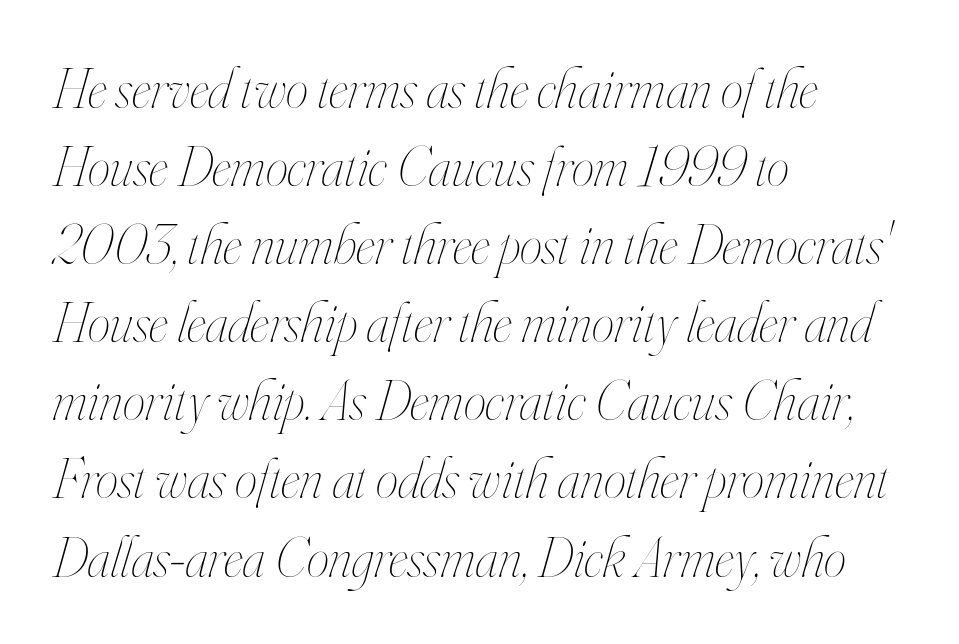
Unbolded letterforms with no extra heft. Here the designer chose a conventional face with non-uniform glyph widths. A typesetter would mark this as italic. Just letters on the line, the space beneath them empty. A typesetter would call this zero additional tracking.
